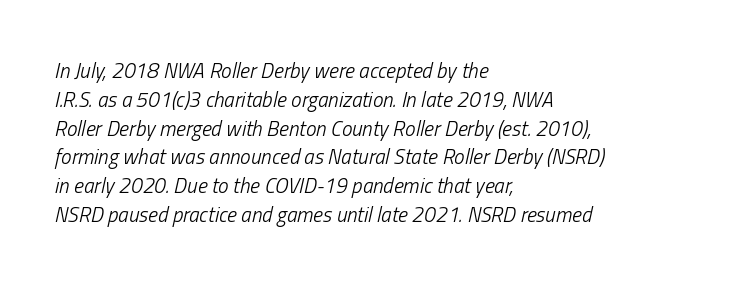
Q: Is the text bold? A: No.
Q: Is the text italic (slanted)? A: Yes, it leans right by about 13 degrees.
Q: Is the text underlined? A: No.
Q: How is the paragraph aligned? A: Left-aligned.
Q: Is the spacing between letters normal or unusually wide? A: Normal.
Q: Is the spacing between lines tight, normal or loose? A: Normal.
